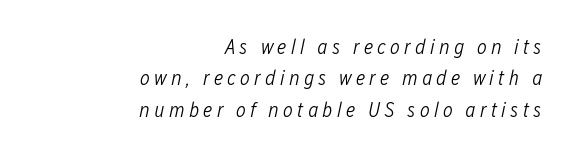
The image shows 21 px text type, italic (leaning right); set right-aligned, normal line spacing (1.49x), unusually wide letter spacing (+0.2 em), not underlined.
